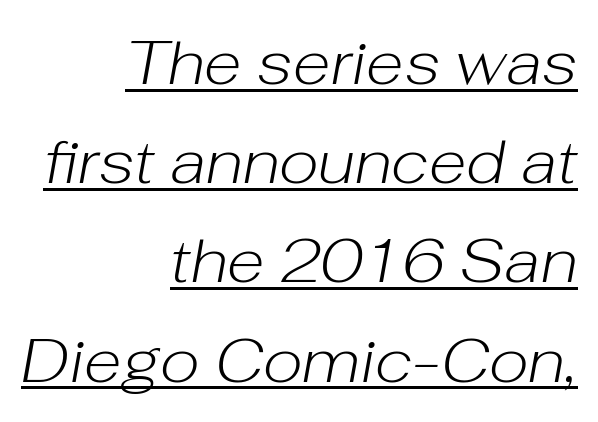
Q: Is the text bold? A: No.
Q: Is the text italic (slanted)? A: Yes, it leans right by about 10 degrees.
Q: Is the text underlined? A: Yes.
Q: How is the paragraph aligned? A: Right-aligned.
Q: Is the spacing between letters normal or unusually wide? A: Normal.
Q: Is the spacing between lines tight, normal or loose? A: Normal.
Q: Width (condensed, normal, or wide)? A: Normal.
Q: Stroke contrast? A: Low.
Q: x-height? A: Medium.
Q: Monospaced? A: No.
